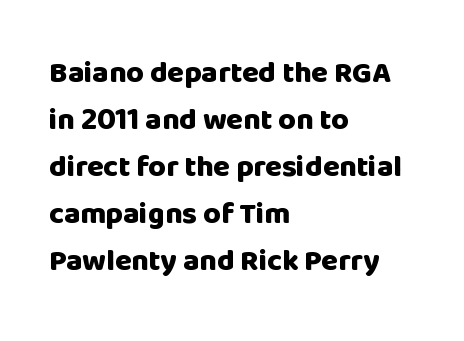
{"serif": "no", "italic": "no", "bold": "yes", "weight": "heavy", "width": "normal", "stroke_contrast": "low", "x_height": "large", "monospaced": "no", "underline": "no", "align": "left", "line_spacing": "normal", "line_spacing_ratio": 1.57, "letter_spacing": "normal", "letter_spacing_em": 0.0, "glyph_px": 30}
